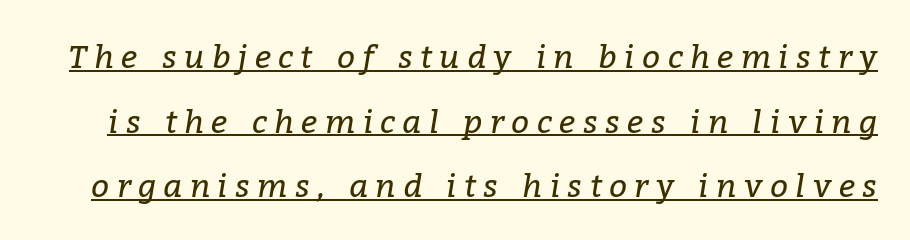
Q: Is the text bold? A: No.
Q: Is the text italic (slanted)? A: Yes, it leans right by about 9 degrees.
Q: Is the typeface a serif or a sans-serif typeface? A: Serif.
Q: Is the text underlined? A: Yes.
Q: Is the spacing between letters normal or unusually wide? A: Unusually wide.
Q: Is the spacing between lines tight, normal or loose? A: Loose.
Q: Width (condensed, normal, or wide)? A: Normal.
Q: Stroke contrast? A: Low.
Q: x-height? A: Medium.
Q: Monospaced? A: No.
